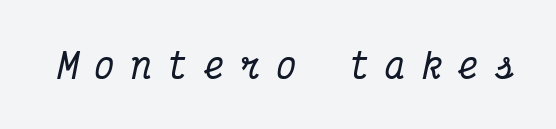
The image shows 34 px condensed serif type, italic (leaning right), monospaced; set unusually wide letter spacing (+0.47 em), not underlined; medium stroke contrast and a medium x-height.
